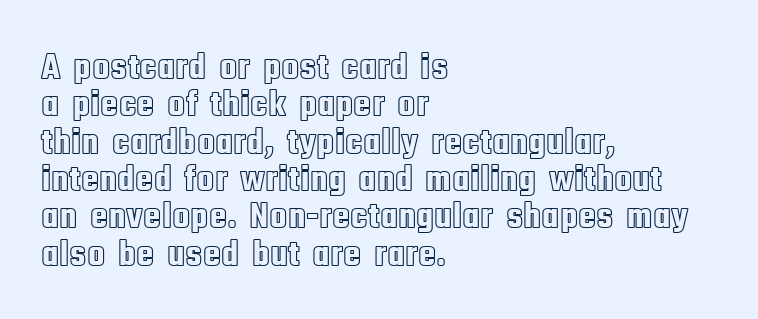
The image shows 37 px condensed type, upright; set left-aligned, tight line spacing (1.01x), normal letter spacing, not underlined; a large x-height.
